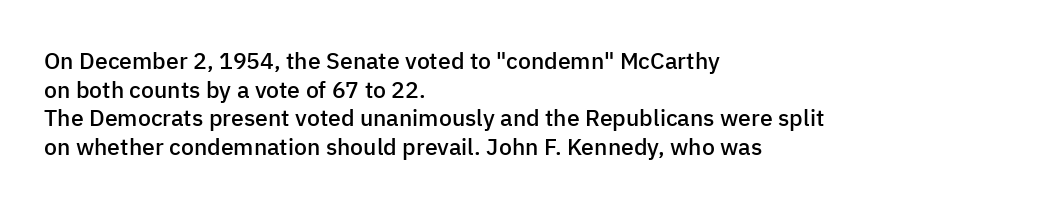
The image shows 23 px text type, upright; set left-aligned, line spacing 1.24x, normal letter spacing, not underlined.
